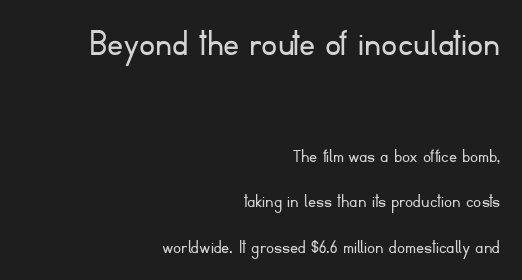
Q: Is the text bold? A: No.
Q: Is the text italic (slanted)? A: No, it is upright.
Q: Is the typeface a serif or a sans-serif typeface? A: Sans-serif.
Q: Is the text underlined? A: No.
Q: How is the paragraph aligned? A: Right-aligned.
Q: Is the spacing between letters normal or unusually wide? A: Normal.
Q: Is the spacing between lines tight, normal or loose? A: Loose.
Q: Which block of text is set in a larger size, the first (top) or the second (bottom)? A: The first (top) one.
Q: Width (condensed, normal, or wide)? A: Normal.
Q: Stroke contrast? A: Low.
Q: x-height? A: Small.
Q: Monospaced? A: No.
